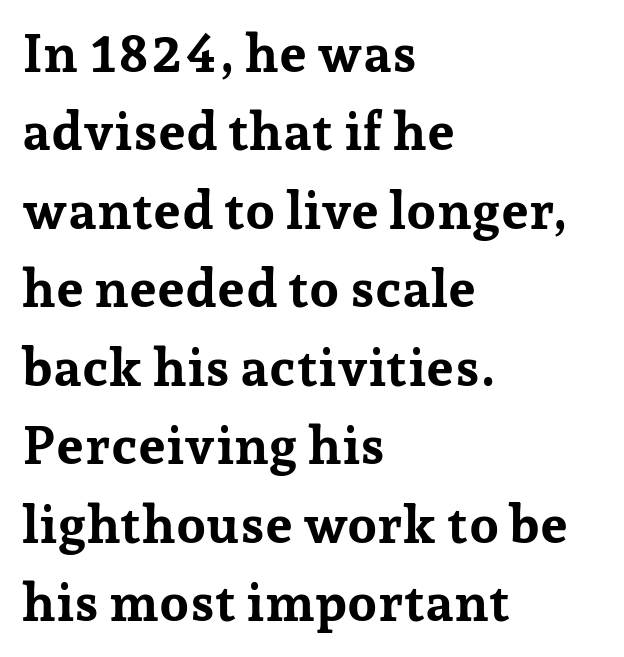
{"serif": "yes", "italic": "no", "bold": "yes", "weight": "bold", "width": "normal", "stroke_contrast": "low", "x_height": "medium", "monospaced": "no", "underline": "no", "align": "left", "line_spacing": "normal", "line_spacing_ratio": 1.48, "letter_spacing": "normal", "letter_spacing_em": 0.0, "glyph_px": 53}
